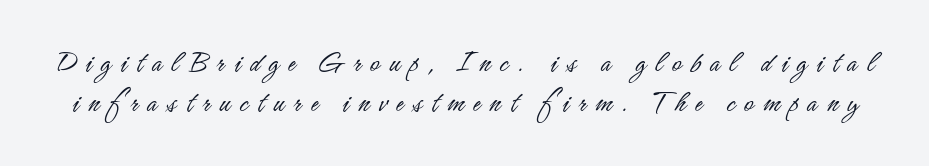
The image shows 32 px light, condensed sans-serif type; set normal line spacing (1.26x), unusually wide letter spacing (+0.29 em), not underlined; low stroke contrast and a small x-height.
